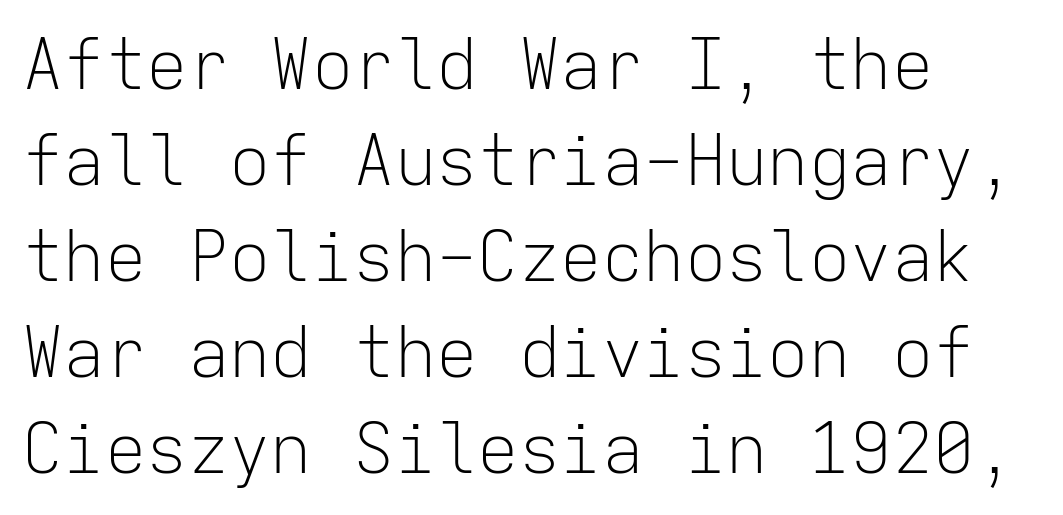
Each line starts at the same left margin while the right side varies. Here the designer chose a console-style face with uniform glyph widths. Anything drawn beneath the words? Only blank space. Honestly, the letter spacing is just normal — you wouldn't notice it.
